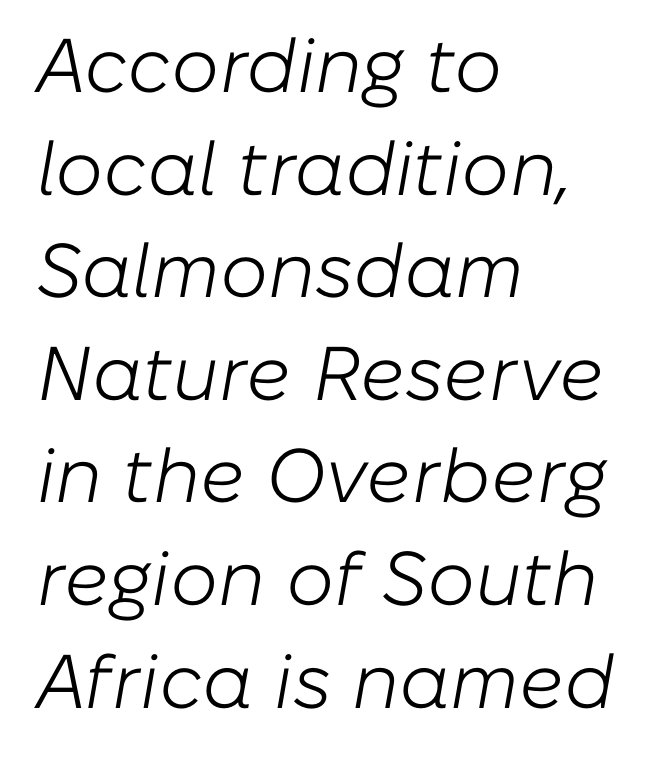
{"italic": "yes", "lean": "right", "slant_degrees": 10, "bold": "no", "weight": "light", "width": "normal", "stroke_contrast": "low", "x_height": "medium", "monospaced": "no", "underline": "no", "align": "left", "line_spacing": "normal", "line_spacing_ratio": 1.35, "letter_spacing": "normal", "letter_spacing_em": 0.0, "glyph_px": 76}
